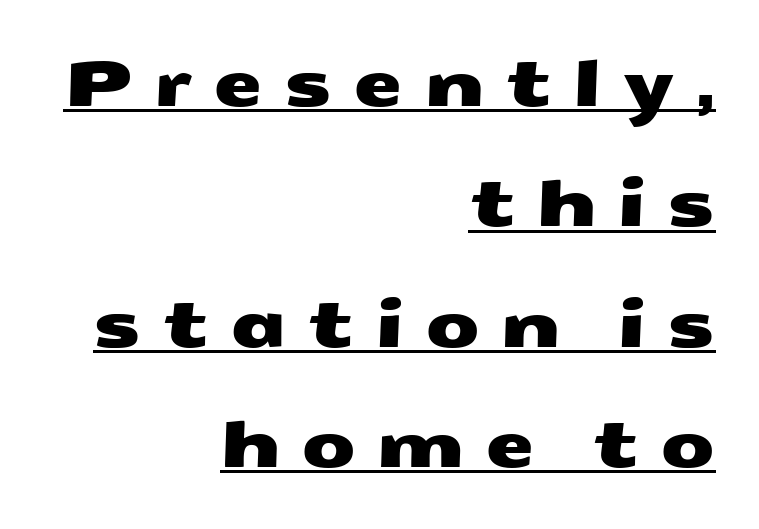
In CSS terms this would be text-align: right. To sum up the face: it is a sans, with no serifs. The tracking jumps out immediately: characters are airy and widely separated. If you measured baseline to baseline, you'd find a long distance. Like a heading marked for emphasis, these lines bear an underscore. The letters advance in unequal steps, a hallmark of proportional type.
